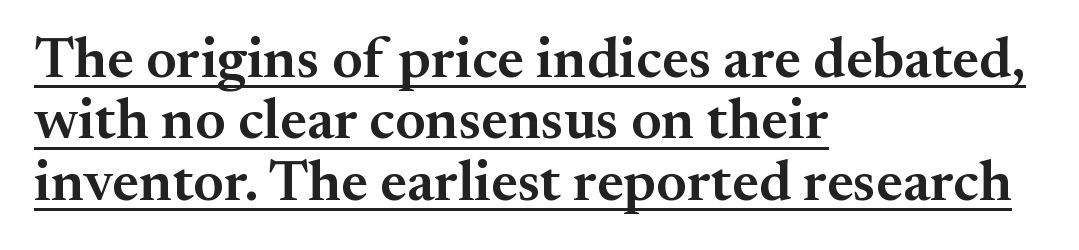
{"serif": "yes", "italic": "no", "bold": "semi", "weight": "semibold", "width": "normal", "stroke_contrast": "medium", "x_height": "small", "monospaced": "no", "underline": "yes", "align": "left", "line_spacing": "tight", "line_spacing_ratio": 1.06, "letter_spacing": "normal", "letter_spacing_em": 0.0, "glyph_px": 58}
